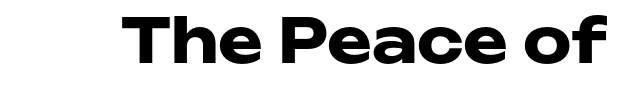
The image shows 61 px heavy, wide sans-serif type, upright; set normal letter spacing, not underlined; low stroke contrast and a medium x-height.
